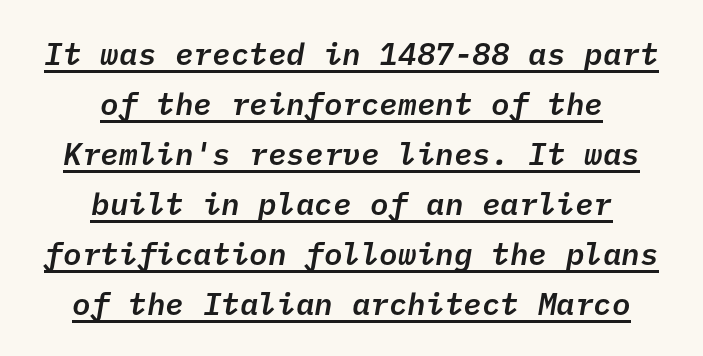
The image shows 31 px semibold sans-serif type; set centered, normal line spacing (1.61x), normal letter spacing, underlined; low stroke contrast and a medium x-height.
